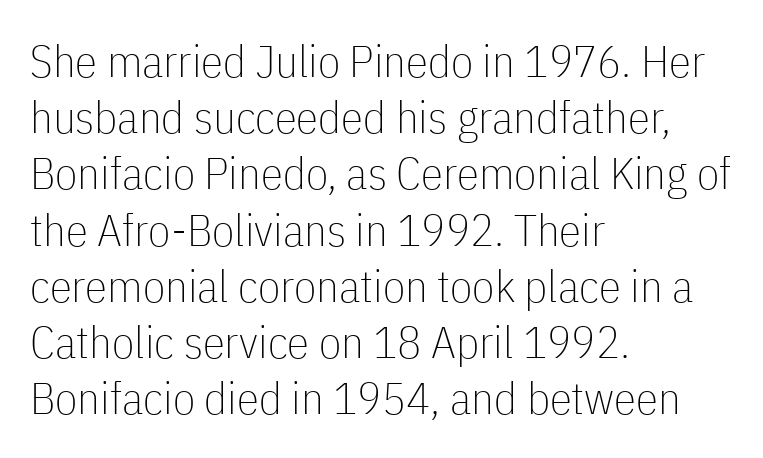
The image shows 45 px thin, condensed sans-serif type, upright; set left-aligned, normal line spacing (1.25x), normal letter spacing, not underlined; low stroke contrast and a medium x-height.
